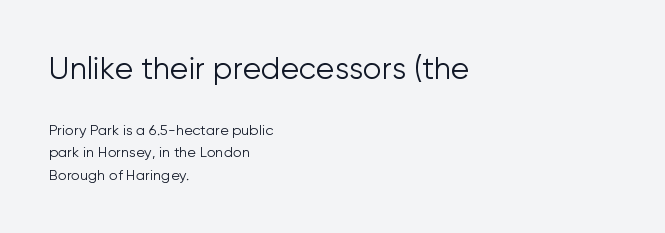
The image shows 30 px light sans-serif type, upright; set left-aligned, normal line spacing (1.6x), normal letter spacing, not underlined; the first (top) block is 2.14x larger; low stroke contrast and a medium x-height.
